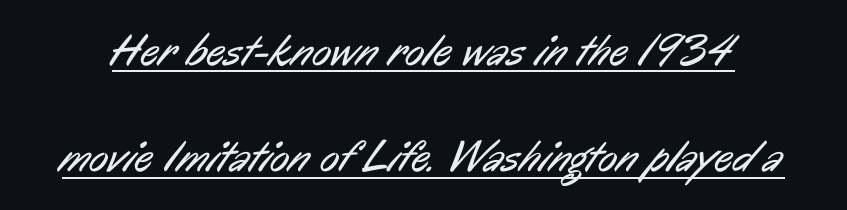
In designer terms, the underline attribute is active on this setting. The type family on display is of the sans-serif kind. Stems here are at most as thick as an everyday book face. Leading: increased. Proportional: the letters do not fall into vertical columns. Does extra space separate the letters? No, they use regular spacing.
